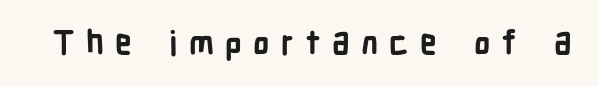
Someone cranked the tracking dial way up on this one. Compared with an ordinary text face, these strokes are far heavier — a full bold. Plain, unruled lines of type. Nope, no serifs anywhere on these letters. Italic? Not at all — the glyphs are vertical. You could not count columns in this text — the font is proportionally spaced.
